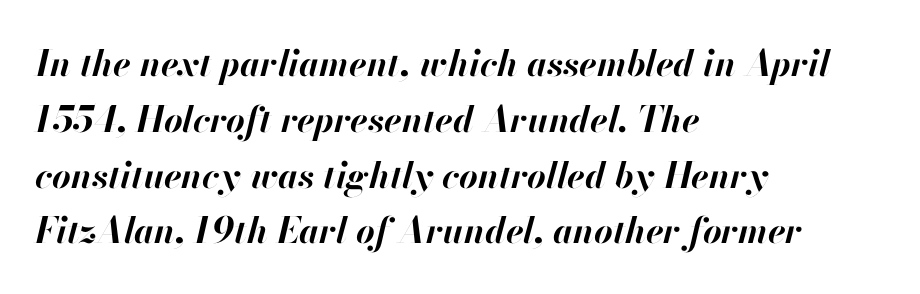
{"italic": "yes", "lean": "right", "slant_degrees": 13, "bold": "yes", "weight": "bold", "width": "normal", "stroke_contrast": "high", "x_height": "small", "monospaced": "no", "underline": "no", "align": "left", "line_spacing": "normal", "line_spacing_ratio": 1.55, "letter_spacing": "normal", "letter_spacing_em": 0.0, "glyph_px": 36}
